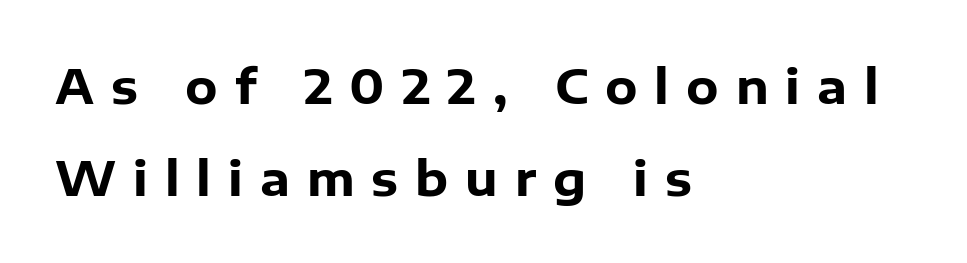
{"serif": "no", "italic": "no", "bold": "yes", "weight": "heavy", "width": "normal", "stroke_contrast": "low", "x_height": "medium", "monospaced": "no", "underline": "no", "align": "left", "line_spacing": "loose", "line_spacing_ratio": 1.96, "letter_spacing": "wide", "letter_spacing_em": 0.36, "glyph_px": 47}
